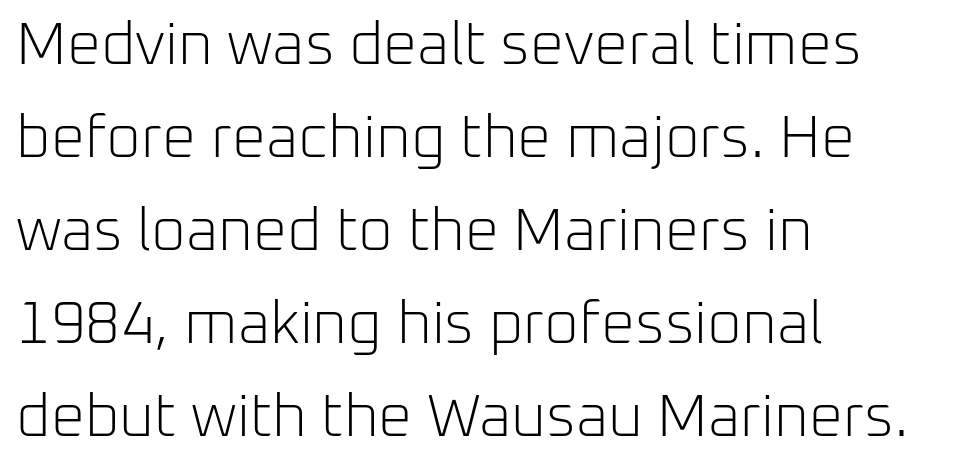
Are there feet on the stems? There aren't — it's a sans. The glyphs are unaccompanied by any horizontal stroke below them. The passage shown is typed in a proportional face where columns would drift. You could call the tracking neutral — neither tight nor loose. The lines in this sample share a left origin and differ only in where they stop. Do the letters lean? They stand straight.
